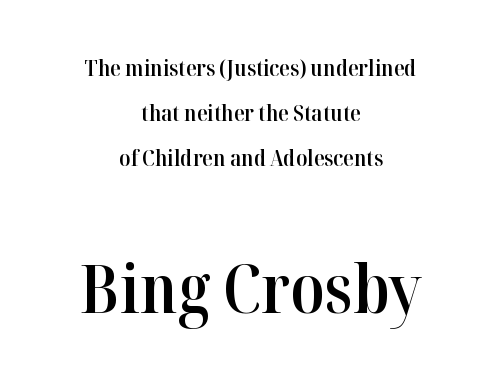
Do the characters align in a grid? No, the font is proportional. Regarding serifs, this sample has them. The passage shown has conventional tracking throughout. The block of text is sparse from top to bottom, with ample space between rows. The specimen omits any rule beneath the text block's lines. Italic? Not at all — the glyphs are vertical.
